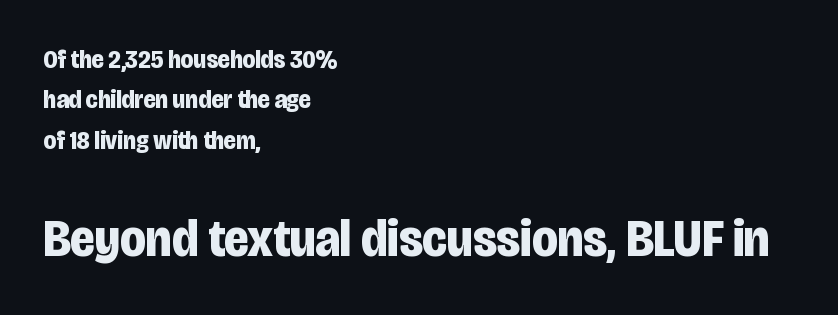
Q: Is the text bold? A: Yes.
Q: Is the text italic (slanted)? A: No, it is upright.
Q: Is the typeface a serif or a sans-serif typeface? A: Sans-serif.
Q: Is the text underlined? A: No.
Q: How is the paragraph aligned? A: Left-aligned.
Q: Is the spacing between letters normal or unusually wide? A: Normal.
Q: Is the spacing between lines tight, normal or loose? A: Normal.
Q: Which block of text is set in a larger size, the first (top) or the second (bottom)? A: The second (bottom) one.
Q: Width (condensed, normal, or wide)? A: Condensed.
Q: Stroke contrast? A: Low.
Q: x-height? A: Large.
Q: Monospaced? A: No.
